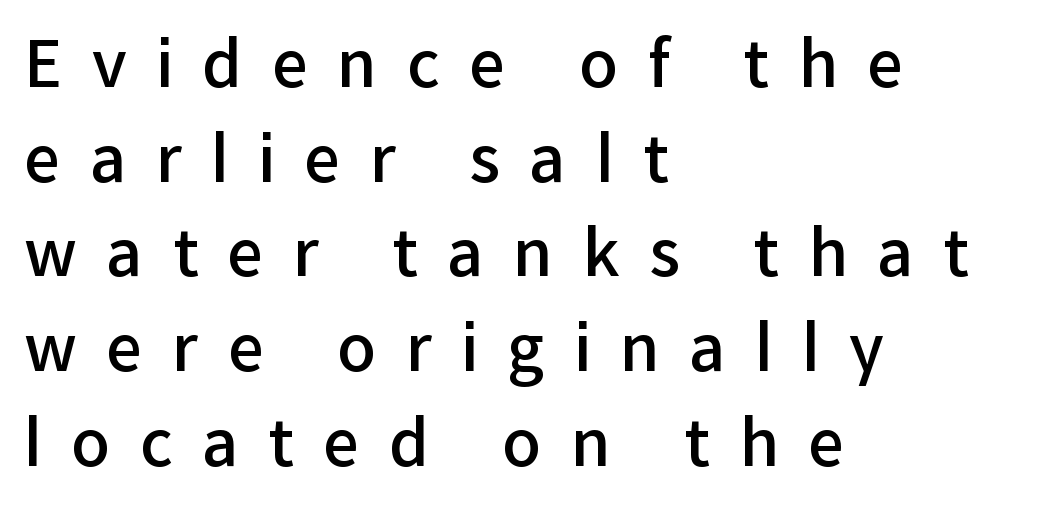
Q: Is the text bold? A: Semi-bold.
Q: Is the text italic (slanted)? A: No, it is upright.
Q: Is the typeface a serif or a sans-serif typeface? A: Sans-serif.
Q: Is the text underlined? A: No.
Q: How is the paragraph aligned? A: Left-aligned.
Q: Is the spacing between letters normal or unusually wide? A: Unusually wide.
Q: Is the spacing between lines tight, normal or loose? A: Normal.
Q: Width (condensed, normal, or wide)? A: Normal.
Q: Stroke contrast? A: Low.
Q: x-height? A: Medium.
Q: Monospaced? A: No.
